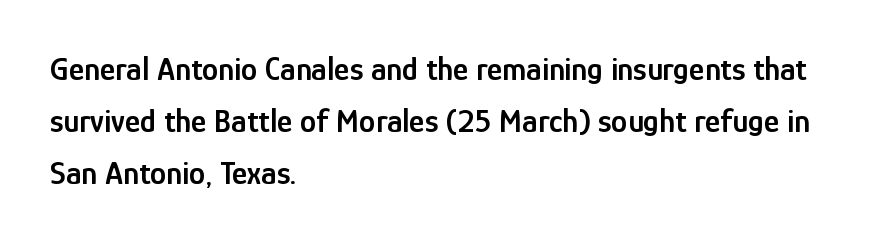
Q: Is the text bold? A: Semi-bold.
Q: Is the text italic (slanted)? A: No, it is upright.
Q: Is the typeface a serif or a sans-serif typeface? A: Sans-serif.
Q: Is the text underlined? A: No.
Q: How is the paragraph aligned? A: Left-aligned.
Q: Is the spacing between letters normal or unusually wide? A: Normal.
Q: Is the spacing between lines tight, normal or loose? A: Normal.
Q: Width (condensed, normal, or wide)? A: Condensed.
Q: Stroke contrast? A: Low.
Q: x-height? A: Medium.
Q: Monospaced? A: No.
